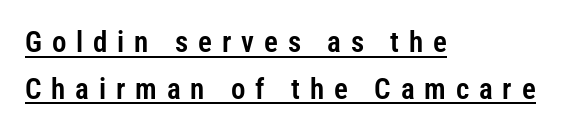
Q: Is the text italic (slanted)? A: No, it is upright.
Q: Is the typeface a serif or a sans-serif typeface? A: Sans-serif.
Q: Is the text underlined? A: Yes.
Q: How is the paragraph aligned? A: Left-aligned.
Q: Is the spacing between letters normal or unusually wide? A: Unusually wide.
Q: Is the spacing between lines tight, normal or loose? A: Normal.
Q: Width (condensed, normal, or wide)? A: Condensed.
Q: Stroke contrast? A: Low.
Q: x-height? A: Medium.
Q: Monospaced? A: No.
